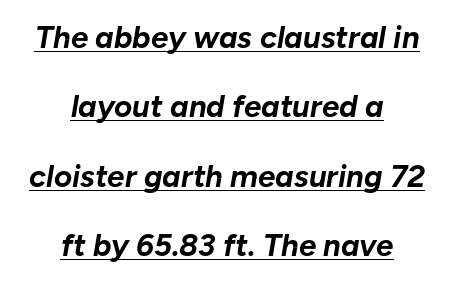
In terms of posture, this sample is oblique. Emphasis is given by a line drawn under the lettering. Is there much room between lines? Yes — plenty of vertical air separates them. This rendering uses center alignment, leaving both contours irregular but symmetric. Each letter keeps its own natural width here, so spacing adapts to shape.
